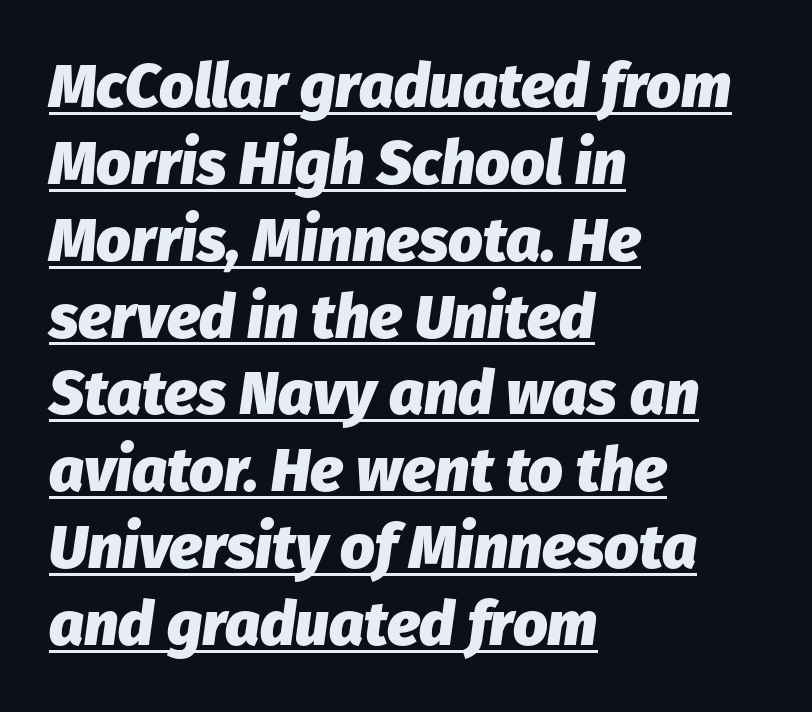
{"italic": "yes", "lean": "right", "slant_degrees": 8, "bold": "yes", "weight": "heavy", "width": "normal", "stroke_contrast": "low", "x_height": "medium", "monospaced": "no", "underline": "yes", "align": "left", "line_spacing": "normal", "line_spacing_ratio": 1.26, "letter_spacing": "normal", "letter_spacing_em": 0.0, "glyph_px": 61}
